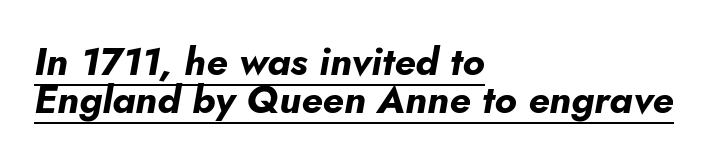
Q: Is the text bold? A: Yes.
Q: Is the text italic (slanted)? A: Yes, it leans right by about 10 degrees.
Q: Is the text underlined? A: Yes.
Q: How is the paragraph aligned? A: Left-aligned.
Q: Is the spacing between letters normal or unusually wide? A: Normal.
Q: Is the spacing between lines tight, normal or loose? A: Tight.
Q: Width (condensed, normal, or wide)? A: Normal.
Q: Stroke contrast? A: Low.
Q: x-height? A: Small.
Q: Monospaced? A: No.
